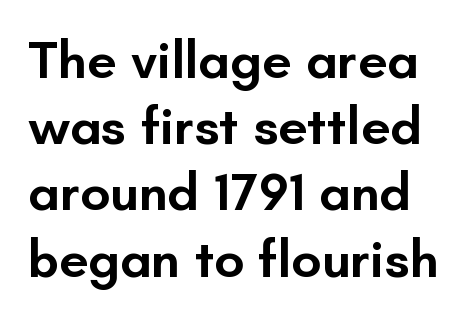
The image shows 53 px semibold sans-serif type, upright; set normal line spacing (1.25x), normal letter spacing, not underlined; low stroke contrast and a small x-height.
